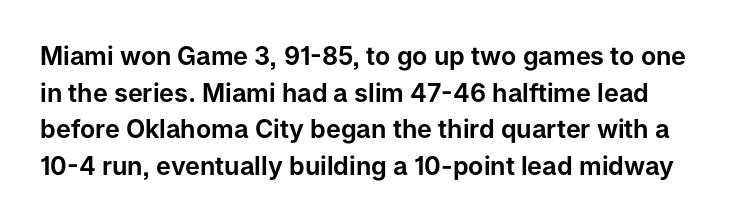
Q: Is the text italic (slanted)? A: No, it is upright.
Q: Is the text underlined? A: No.
Q: Is the spacing between letters normal or unusually wide? A: Normal.
Q: Is the spacing between lines tight, normal or loose? A: Normal.
